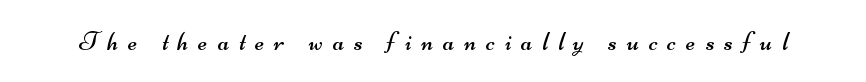
Q: Is the text bold? A: No.
Q: Is the text underlined? A: No.
Q: Is the spacing between letters normal or unusually wide? A: Unusually wide.
